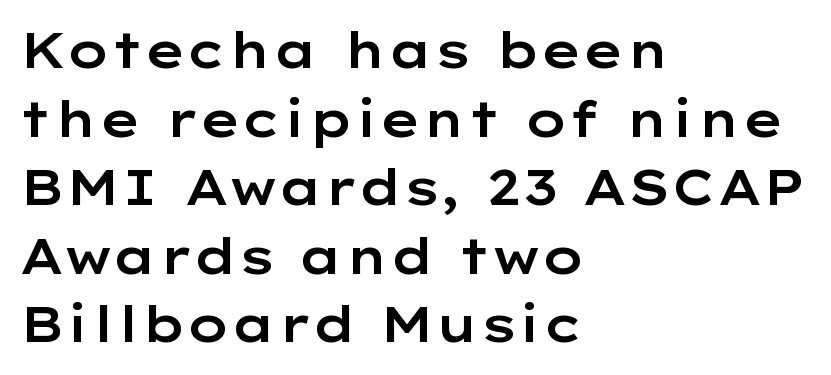
Q: Is the text italic (slanted)? A: No, it is upright.
Q: Is the typeface a serif or a sans-serif typeface? A: Sans-serif.
Q: Is the text underlined? A: No.
Q: How is the paragraph aligned? A: Left-aligned.
Q: Is the spacing between letters normal or unusually wide? A: Normal.
Q: Is the spacing between lines tight, normal or loose? A: Normal.
Q: Width (condensed, normal, or wide)? A: Wide.
Q: Stroke contrast? A: Low.
Q: x-height? A: Medium.
Q: Monospaced? A: No.
